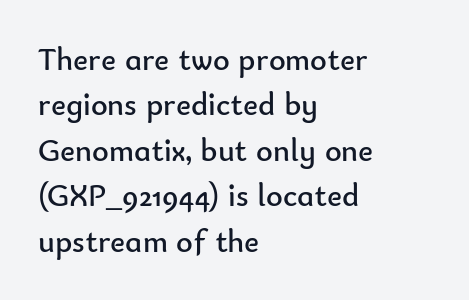
{"serif": "no", "italic": "no", "bold": "no", "weight": "regular", "width": "normal", "stroke_contrast": "low", "x_height": "small", "monospaced": "no", "underline": "no", "align": "left", "line_spacing": "normal", "line_spacing_ratio": 1.42, "letter_spacing": "normal", "letter_spacing_em": 0.0, "glyph_px": 32}
